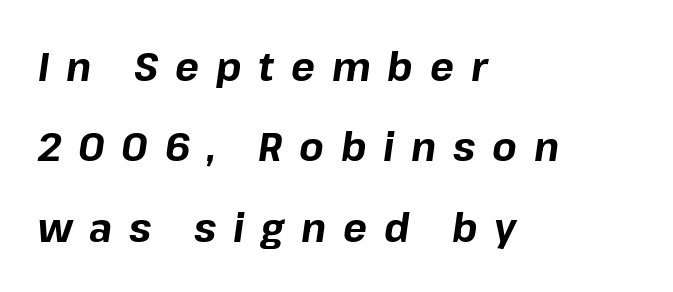
Q: Is the text bold? A: Yes.
Q: Is the text italic (slanted)? A: Yes, it leans right by about 8 degrees.
Q: Is the text underlined? A: No.
Q: How is the paragraph aligned? A: Left-aligned.
Q: Is the spacing between letters normal or unusually wide? A: Unusually wide.
Q: Is the spacing between lines tight, normal or loose? A: Loose.
Q: Width (condensed, normal, or wide)? A: Normal.
Q: Stroke contrast? A: Low.
Q: x-height? A: Medium.
Q: Monospaced? A: No.
